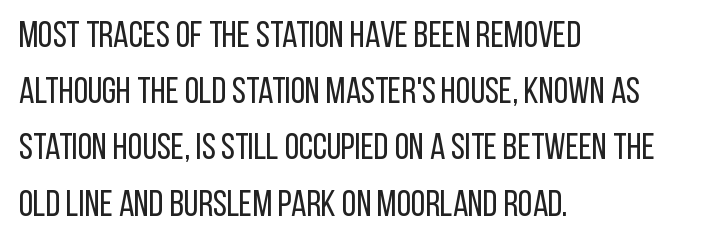
Q: Is the text bold? A: No.
Q: Is the text italic (slanted)? A: No, it is upright.
Q: Is the typeface a serif or a sans-serif typeface? A: Sans-serif.
Q: Is the text underlined? A: No.
Q: How is the paragraph aligned? A: Left-aligned.
Q: Is the spacing between letters normal or unusually wide? A: Normal.
Q: Is the spacing between lines tight, normal or loose? A: Normal.
Q: Width (condensed, normal, or wide)? A: Condensed.
Q: Stroke contrast? A: Low.
Q: x-height? A: Large.
Q: Monospaced? A: No.
